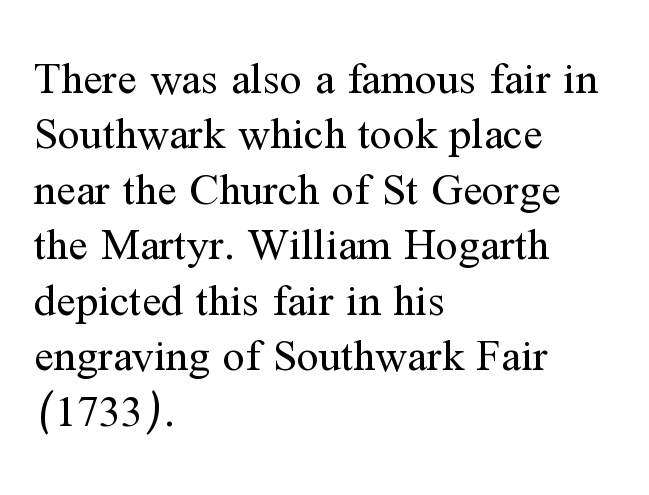
{"serif": "yes", "italic": "no", "bold": "no", "weight": "regular", "width": "normal", "stroke_contrast": "medium", "x_height": "medium", "monospaced": "no", "underline": "no", "align": "left", "line_spacing": "normal", "line_spacing_ratio": 1.26, "letter_spacing": "normal", "letter_spacing_em": 0.0, "glyph_px": 44}
